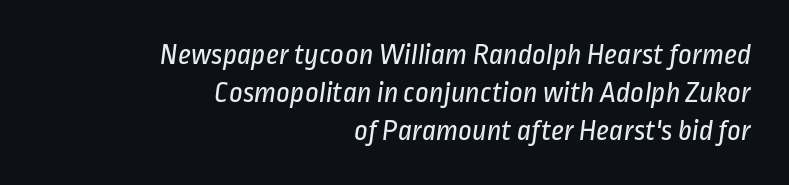
{"serif": "no", "bold": "no", "weight": "regular", "width": "condensed", "stroke_contrast": "low", "x_height": "medium", "monospaced": "no", "underline": "no", "align": "right", "line_spacing": "normal", "line_spacing_ratio": 1.26, "letter_spacing": "normal", "letter_spacing_em": 0.0, "glyph_px": 30}
